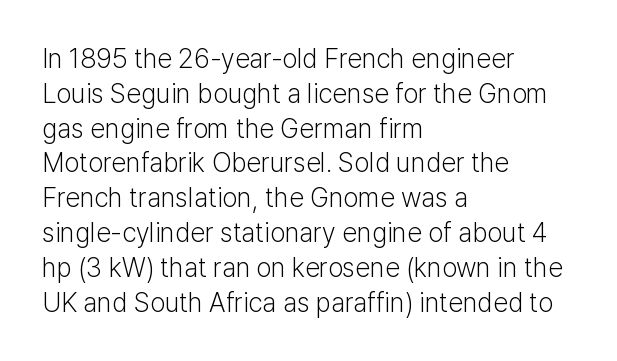
{"italic": "no", "bold": "no", "underline": "no", "align": "left", "line_spacing": "normal", "line_spacing_ratio": 1.29, "letter_spacing": "normal", "letter_spacing_em": 0.0, "glyph_px": 27}
